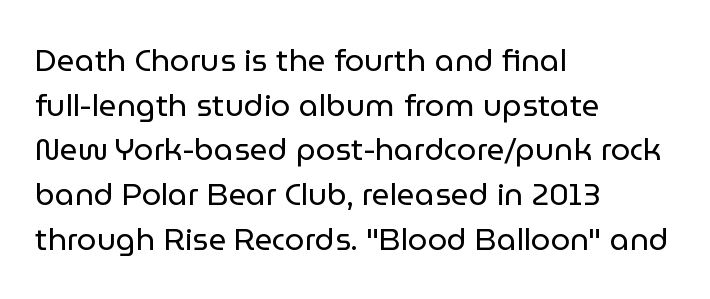
{"serif": "no", "italic": "no", "bold": "no", "weight": "regular", "width": "normal", "stroke_contrast": "low", "x_height": "medium", "monospaced": "no", "underline": "no", "align": "left", "line_spacing": "normal", "line_spacing_ratio": 1.44, "letter_spacing": "normal", "letter_spacing_em": 0.0, "glyph_px": 31}
